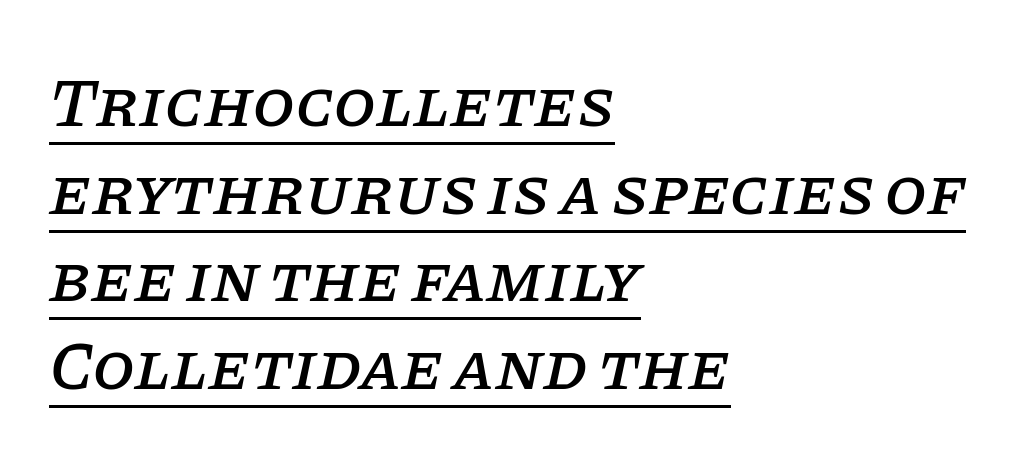
The image shows 69 px serif type, italic (leaning right); set left-aligned, normal line spacing (1.27x), normal letter spacing, underlined; low stroke contrast and a large x-height.
